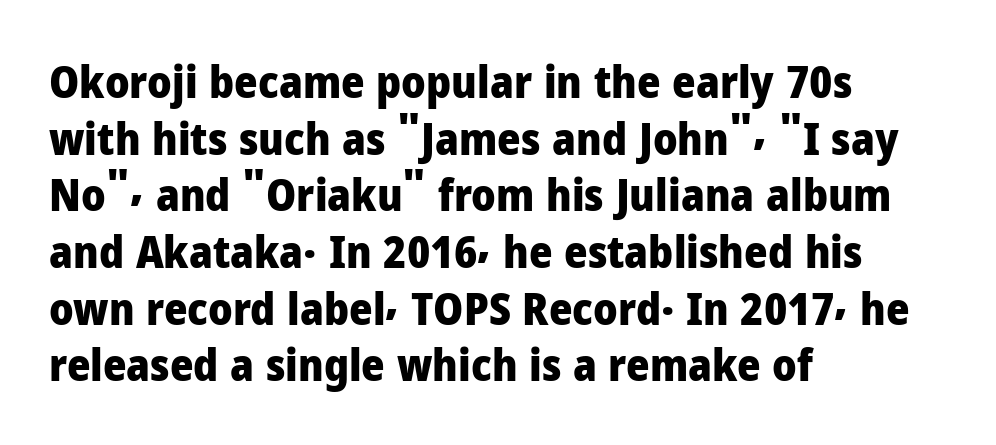
{"serif": "no", "italic": "no", "bold": "yes", "weight": "heavy", "width": "normal", "stroke_contrast": "low", "x_height": "medium", "monospaced": "no", "underline": "no", "align": "left", "line_spacing": "normal", "line_spacing_ratio": 1.26, "letter_spacing": "normal", "letter_spacing_em": 0.0, "glyph_px": 45}
